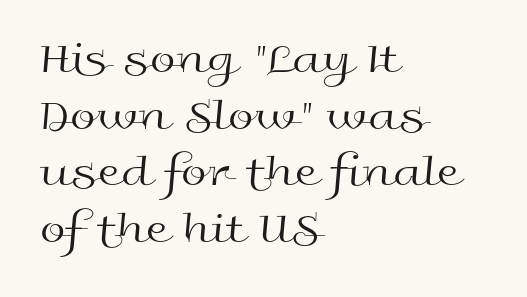
The image shows 46 px regular-weight, wide sans-serif type, upright; set left-aligned, line spacing 1.23x, normal letter spacing, not underlined; a medium x-height.
